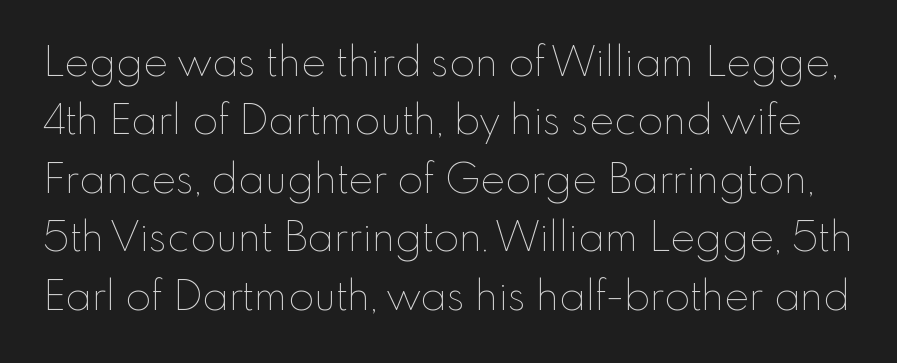
The image shows 42 px thin type, upright; set normal line spacing (1.39x), normal letter spacing, not underlined; low stroke contrast and a small x-height.
